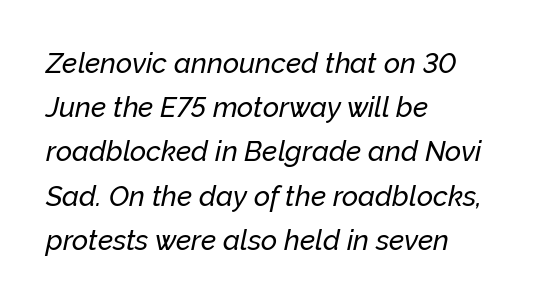
Check under the words: just untouched page. The rows are spaced the way most documents space them. Proportional: the letters do not fall into vertical columns. Does the lettering tilt? It does — this is italic. Every row of glyphs begins at an identical x-position on the left.
